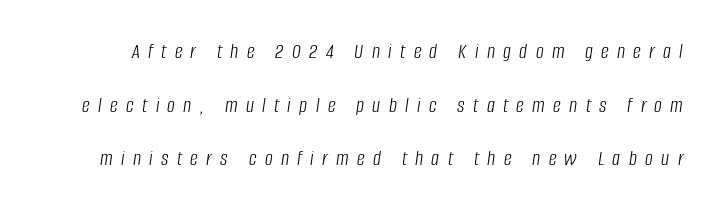
{"italic": "yes", "lean": "right", "slant_degrees": 8, "bold": "no", "underline": "no", "line_spacing": "loose", "line_spacing_ratio": 2.44, "letter_spacing": "wide", "letter_spacing_em": 0.38, "glyph_px": 22}
